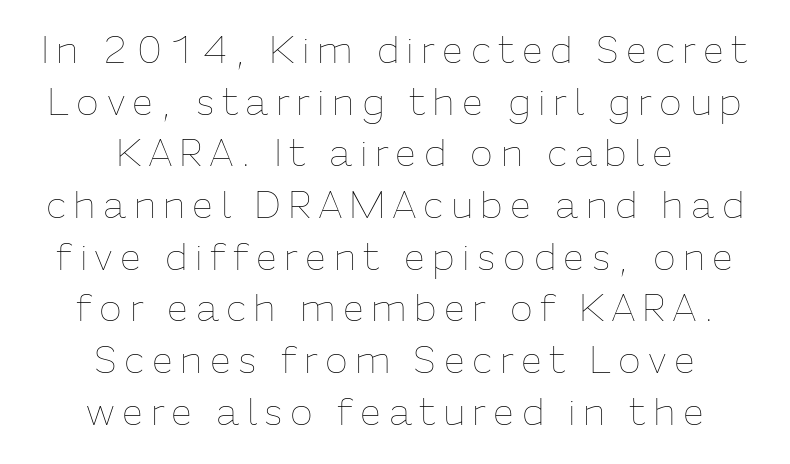
The image shows 38 px thin type, upright; set centered, normal line spacing (1.36x), not underlined; low stroke contrast and a medium x-height.
